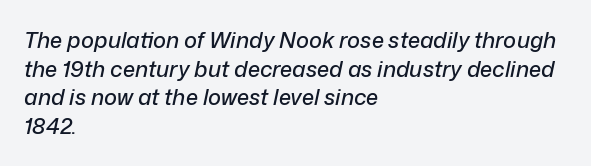
Is there much room between lines? A standard amount, neither cramped nor airy. No extra tracking has been applied to these lines. This rendering features lettering with no underline. In CSS terms this would be text-align: left.
